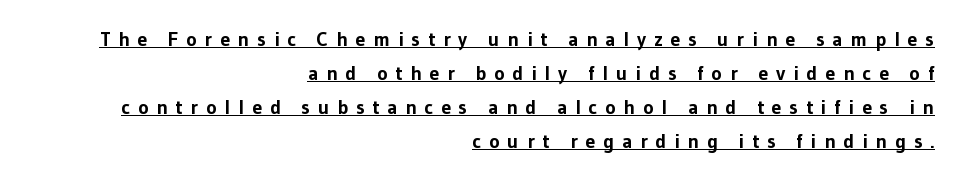
The designer left line spacing at the default. A dark, heavy texture on the line: the type is bold. Glance below the letters and you will spot a drawn line. A roman cut, with each character standing at attention.
